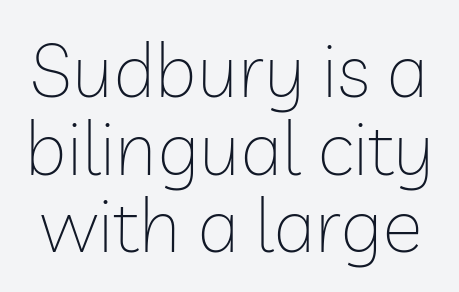
{"serif": "no", "italic": "no", "bold": "no", "weight": "thin", "width": "normal", "stroke_contrast": "low", "x_height": "medium", "monospaced": "no", "underline": "no", "line_spacing": "tight", "line_spacing_ratio": 1.02, "letter_spacing": "normal", "letter_spacing_em": 0.0, "glyph_px": 76}
